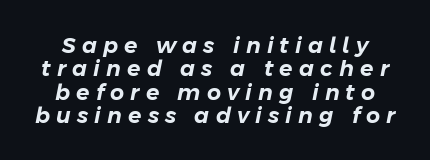
In terms of posture, this sample is oblique. The baseline area is clear. Vertically, the passage feels compressed, each row crowding the next. Glyph-to-glyph distance is far greater than everyday printed text.
